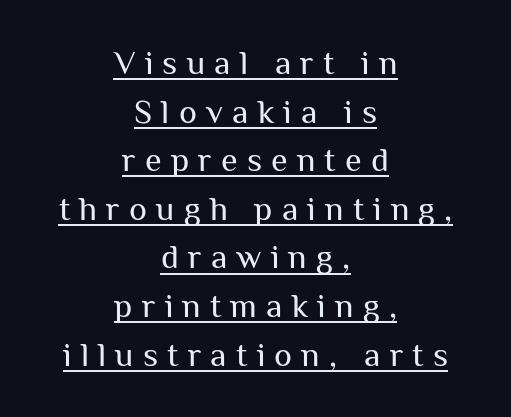
The paragraph has two soft edges and a firm central axis. Each letter keeps its own natural width here, so spacing adapts to shape. Interline gaps are of average width in this sample. The weight would be labelled regular, book, light, or lighter still.
